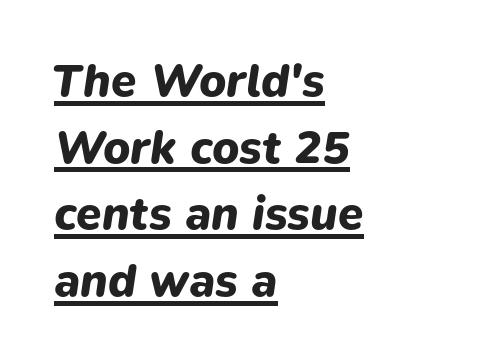
The image shows 46 px heavy type, italic (leaning right); set left-aligned, normal line spacing (1.45x), normal letter spacing, underlined; low stroke contrast and a medium x-height.
